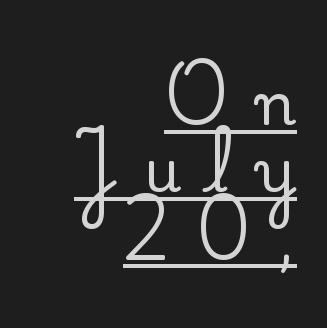
Q: Is the text italic (slanted)? A: No, it is upright.
Q: Is the typeface a serif or a sans-serif typeface? A: Serif.
Q: Is the text underlined? A: Yes.
Q: How is the paragraph aligned? A: Right-aligned.
Q: Is the spacing between letters normal or unusually wide? A: Unusually wide.
Q: Width (condensed, normal, or wide)? A: Normal.
Q: Stroke contrast? A: Low.
Q: x-height? A: Small.
Q: Monospaced? A: No.
